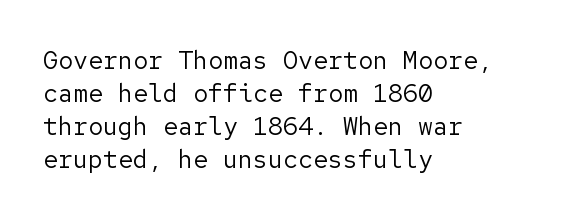
The image shows 25 px text type, upright; set left-aligned, normal line spacing (1.32x), normal letter spacing, not underlined.
